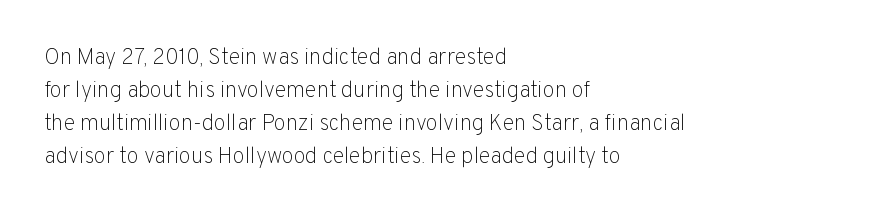
In terms of leading, this rendering sits right in the middle. Quick note: not italic, upright. Stems here are at most as thick as an everyday book face. Letter spacing: default.
